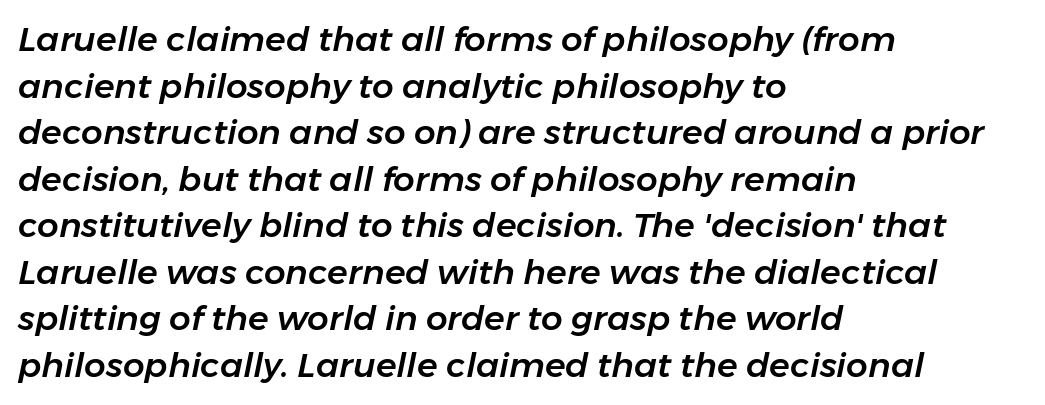
Q: Is the text italic (slanted)? A: Yes, it leans right by about 11 degrees.
Q: Is the text underlined? A: No.
Q: How is the paragraph aligned? A: Left-aligned.
Q: Is the spacing between letters normal or unusually wide? A: Normal.
Q: Is the spacing between lines tight, normal or loose? A: Normal.
Q: Width (condensed, normal, or wide)? A: Normal.
Q: Stroke contrast? A: Low.
Q: x-height? A: Medium.
Q: Monospaced? A: No.
